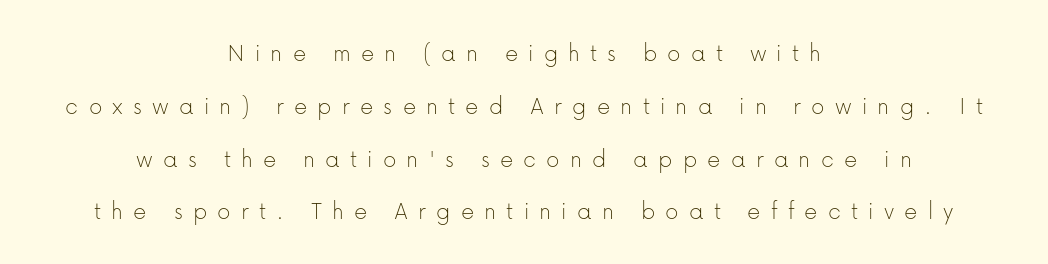
The image shows 26 px text type, upright; set centered, loose line spacing (2.03x), unusually wide letter spacing (+0.39 em), not underlined.
